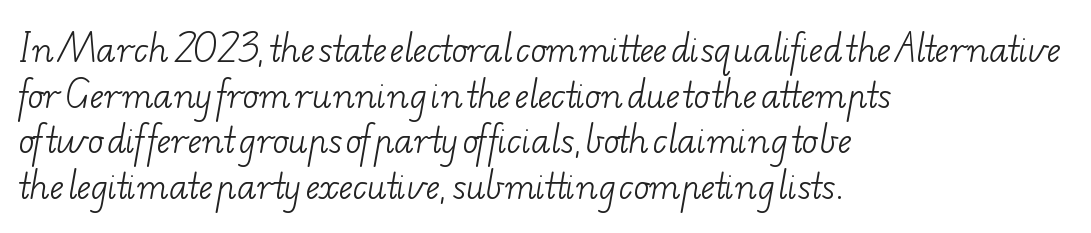
Q: Is the text bold? A: No.
Q: Is the typeface a serif or a sans-serif typeface? A: Serif.
Q: Is the text underlined? A: No.
Q: How is the paragraph aligned? A: Left-aligned.
Q: Is the spacing between letters normal or unusually wide? A: Normal.
Q: Is the spacing between lines tight, normal or loose? A: Normal.
Q: Width (condensed, normal, or wide)? A: Wide.
Q: Stroke contrast? A: Low.
Q: x-height? A: Small.
Q: Monospaced? A: No.
